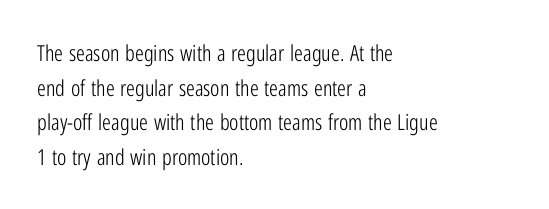
The image shows 22 px text type, upright; set left-aligned, normal line spacing (1.57x), normal letter spacing, not underlined.
